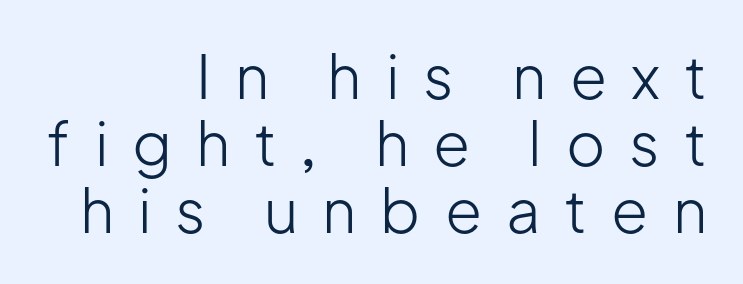
Interline gaps are noticeably narrow in this sample. Unlike a traditional serif, this face leaves its strokes unadorned. Note the varied advance widths — an 'i' is clearly narrower than an 'm'. Tall strokes in this sample are plumb rather than angled. In CSS terms this would be text-align: right.
